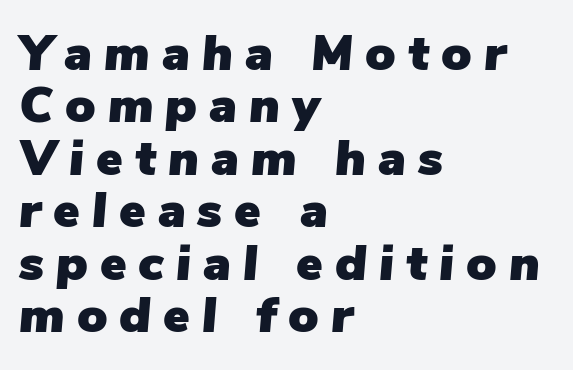
{"italic": "yes", "lean": "right", "slant_degrees": 5, "width": "normal", "stroke_contrast": "low", "x_height": "medium", "monospaced": "no", "underline": "no", "align": "left", "line_spacing": "tight", "line_spacing_ratio": 1.05, "letter_spacing": "wide", "letter_spacing_em": 0.24, "glyph_px": 50}
